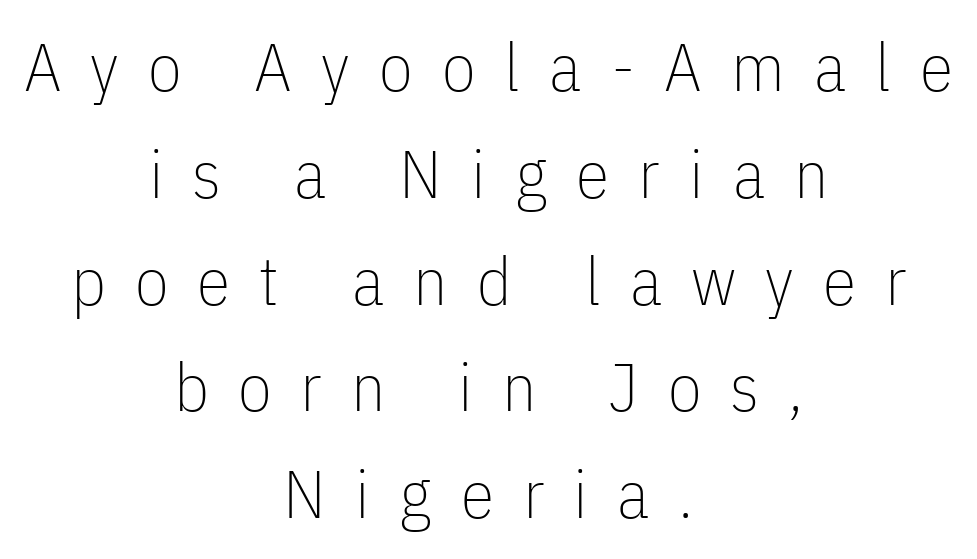
Short and long lines alike share a common midpoint. This block has exactly the height ordinary leading produces. Plain, unruled lines of type. The rendering inserts visible extra space after every character. The face used here is a sans, in the tradition of grotesques and geometrics. A typesetter would call this proportional, since set widths differ per character.
